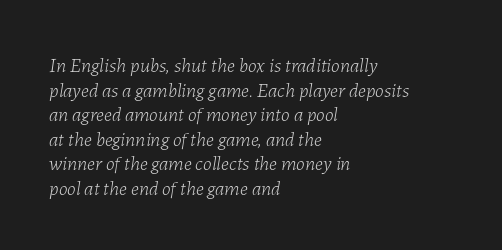
Unmarked baselines from the first word to the last. The paragraph has a hard left edge and a soft right edge. Tracking here is standard; glyphs follow each other at the usual distance. Ink coverage per letter is moderate at most. The font's italic variant was chosen for this text.
